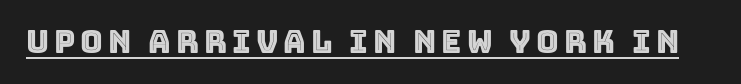
A typesetter would call this proportional, since set widths differ per character. Tall strokes in this sample are plumb rather than angled. Caption: lettering with a line underneath.
